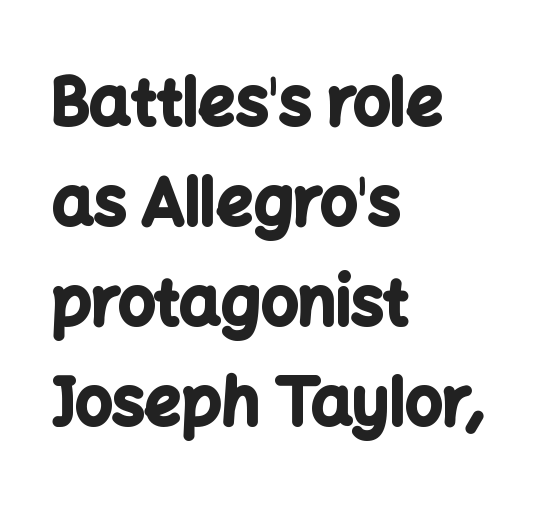
Rule under the text: the space is simply empty. If you drew a ruler down the left edge, every line would touch it. Horizontal bands of white between lines are of average thickness. Every stem runs plumb, perpendicular to the baseline. Heavy-handed strokes throughout: this text is bold. The passage shown has conventional tracking throughout.
